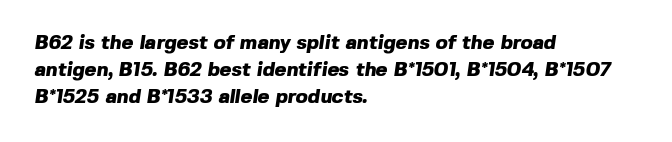
Q: Is the text bold? A: Yes.
Q: Is the text underlined? A: No.
Q: How is the paragraph aligned? A: Left-aligned.
Q: Is the spacing between letters normal or unusually wide? A: Normal.
Q: Is the spacing between lines tight, normal or loose? A: Normal.
